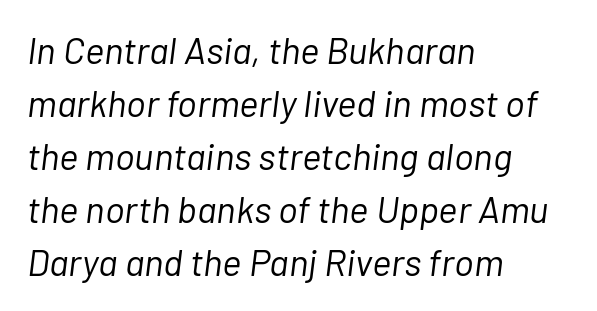
No extra ink here — the face is not bold. The zone under the glyphs is completely vacant. The passage shown has conventional tracking throughout. Looks like regular typesetting: each glyph gets only the width it needs.
